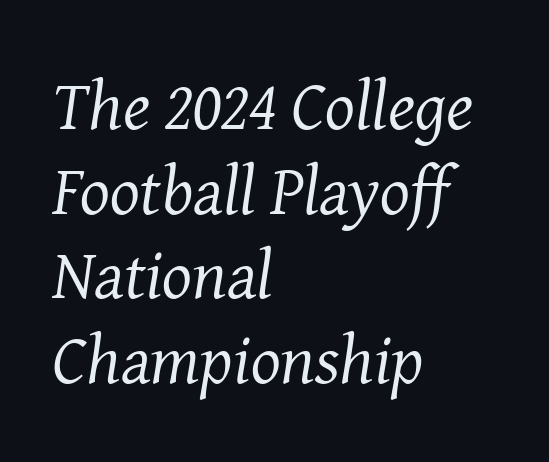
{"serif": "yes", "italic": "yes", "lean": "right", "slant_degrees": 8, "bold": "no", "weight": "regular", "width": "normal", "stroke_contrast": "medium", "x_height": "medium", "monospaced": "no", "underline": "no", "align": "left", "line_spacing_ratio": 1.21, "letter_spacing": "normal", "letter_spacing_em": 0.0, "glyph_px": 70}
